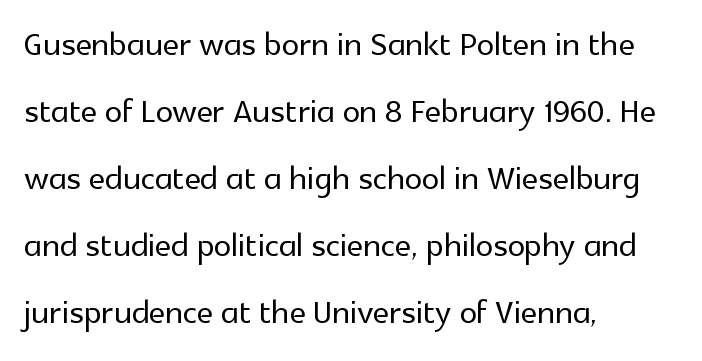
Quick note: underline off. Proportional: the letters do not fall into vertical columns. Note: no serifs on the glyphs. A typesetter would call this leading conventional body-copy spacing.
